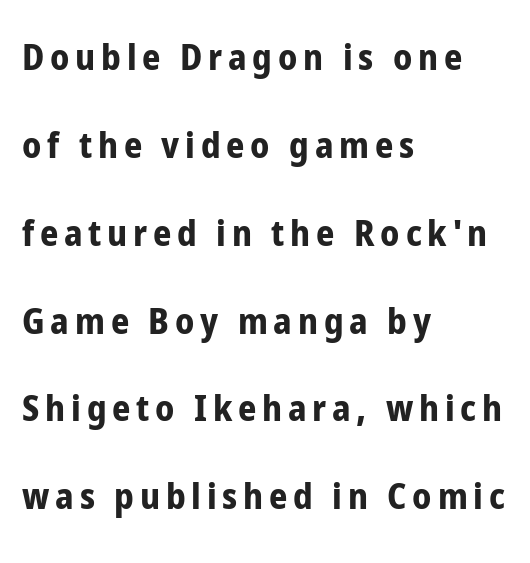
Looks like regular typesetting: each glyph gets only the width it needs. The rendering shows plain stroke endings on the letterforms — a sans-serif design. Do the letters lean? They stand straight. Reading down the block, your eye returns to a fixed left position each line. Typographic density is high because the face is bold.
